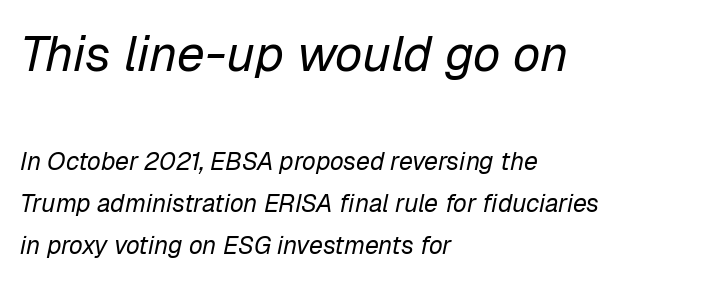
Q: Is the text bold? A: No.
Q: Is the text italic (slanted)? A: Yes, it leans right by about 12 degrees.
Q: Is the text underlined? A: No.
Q: How is the paragraph aligned? A: Left-aligned.
Q: Is the spacing between letters normal or unusually wide? A: Normal.
Q: Is the spacing between lines tight, normal or loose? A: Normal.
Q: Which block of text is set in a larger size, the first (top) or the second (bottom)? A: The first (top) one.
Q: Width (condensed, normal, or wide)? A: Normal.
Q: Stroke contrast? A: Low.
Q: x-height? A: Medium.
Q: Monospaced? A: No.
